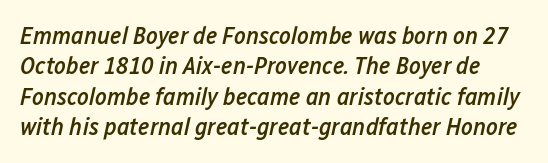
The image shows 25 px text type, italic (leaning right); set line spacing 1.22x, normal letter spacing, not underlined.
